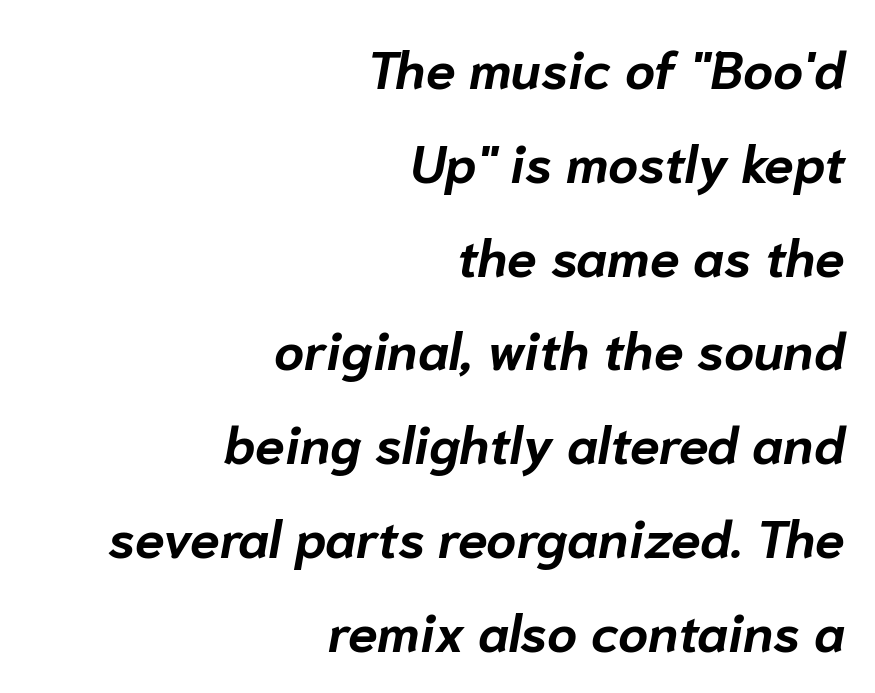
The image shows 53 px bold type, italic (leaning right); set right-aligned, line spacing 1.77x, normal letter spacing, not underlined; low stroke contrast and a medium x-height.
